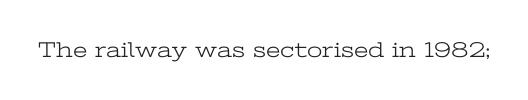
{"italic": "no", "bold": "no", "underline": "no", "letter_spacing": "normal", "letter_spacing_em": 0.0, "glyph_px": 22}
